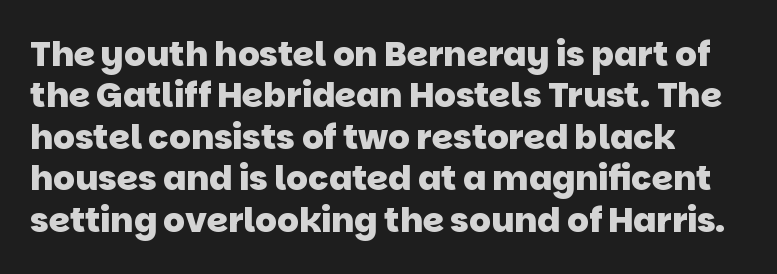
Q: Is the text bold? A: Yes.
Q: Is the typeface a serif or a sans-serif typeface? A: Sans-serif.
Q: Is the text underlined? A: No.
Q: Is the spacing between letters normal or unusually wide? A: Normal.
Q: Width (condensed, normal, or wide)? A: Normal.
Q: Stroke contrast? A: Low.
Q: x-height? A: Large.
Q: Monospaced? A: No.
